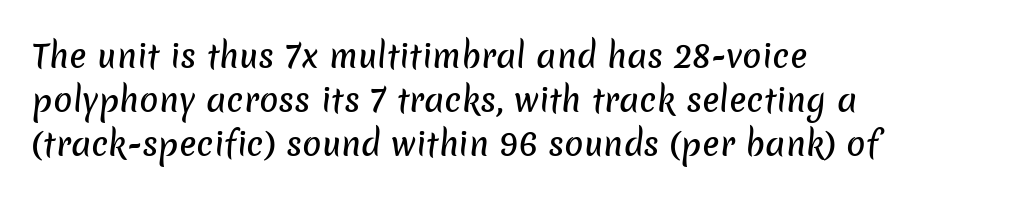
Q: Is the typeface a serif or a sans-serif typeface? A: Sans-serif.
Q: Is the text underlined? A: No.
Q: How is the paragraph aligned? A: Left-aligned.
Q: Is the spacing between letters normal or unusually wide? A: Normal.
Q: Is the spacing between lines tight, normal or loose? A: Normal.
Q: Width (condensed, normal, or wide)? A: Normal.
Q: Stroke contrast? A: Low.
Q: x-height? A: Medium.
Q: Monospaced? A: No.
